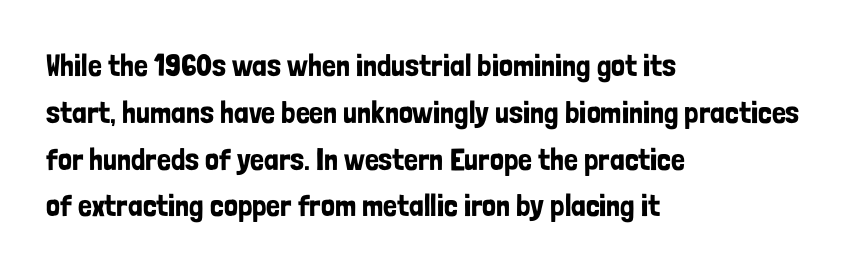
Q: Is the text italic (slanted)? A: No, it is upright.
Q: Is the typeface a serif or a sans-serif typeface? A: Sans-serif.
Q: Is the text underlined? A: No.
Q: How is the paragraph aligned? A: Left-aligned.
Q: Is the spacing between letters normal or unusually wide? A: Normal.
Q: Is the spacing between lines tight, normal or loose? A: Normal.
Q: Width (condensed, normal, or wide)? A: Condensed.
Q: Stroke contrast? A: Low.
Q: x-height? A: Medium.
Q: Monospaced? A: No.
